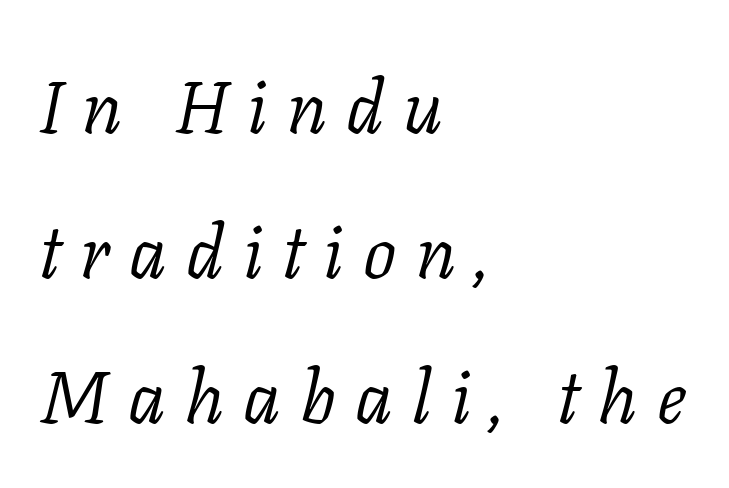
{"serif": "yes", "italic": "yes", "lean": "right", "slant_degrees": 11, "bold": "no", "weight": "light", "width": "normal", "stroke_contrast": "low", "x_height": "medium", "monospaced": "no", "underline": "no", "align": "left", "line_spacing": "loose", "line_spacing_ratio": 1.96, "letter_spacing": "wide", "letter_spacing_em": 0.26, "glyph_px": 74}
